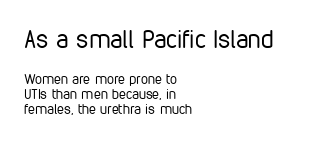
{"italic": "no", "bold": "no", "underline": "no", "align": "left", "line_spacing": "tight", "line_spacing_ratio": 1.05, "letter_spacing": "normal", "letter_spacing_em": 0.0, "larger_block": "first", "size_ratio": 1.79, "glyph_px": 25}
